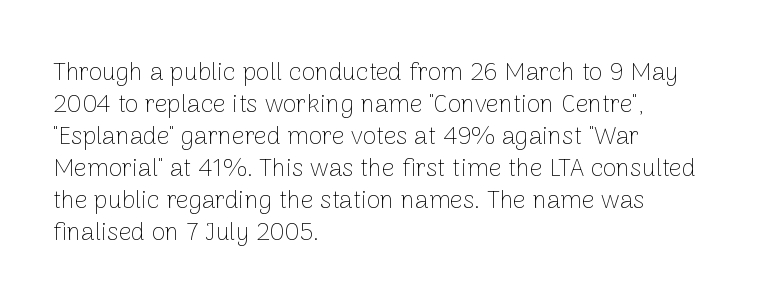
{"italic": "no", "bold": "no", "underline": "no", "align": "left", "line_spacing": "normal", "line_spacing_ratio": 1.28, "letter_spacing": "normal", "letter_spacing_em": 0.0, "glyph_px": 25}
